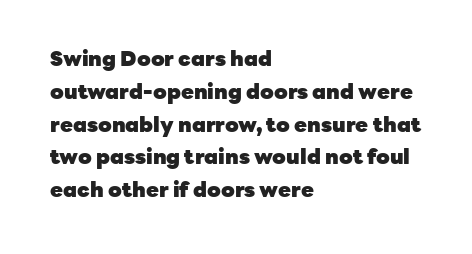
Weight check: bold — yes, fully. This rendering features lettering with no underline. This is the regular roman posture of the typeface. Is there much room between lines? A standard amount, neither cramped nor airy. No extra tracking has been applied to these lines. The rag falls on the right side of this text block.
